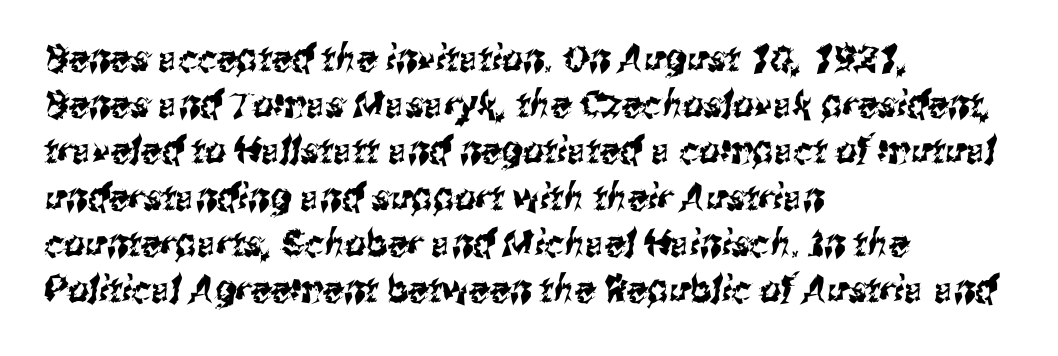
A student would call this left alignment; a typographer would say flush left, rag right. Each letter keeps its own natural width here, so spacing adapts to shape. Font category for this specimen: sans-serif. These lines keep a tight, regular rhythm from letter to letter.
